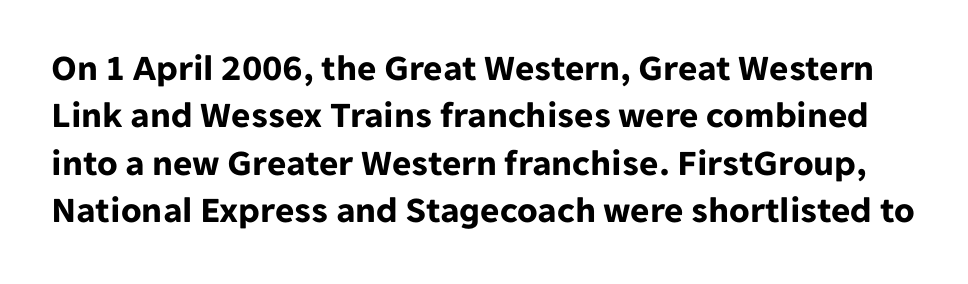
The image shows 37 px bold sans-serif type, upright; set normal line spacing (1.28x), normal letter spacing, not underlined; low stroke contrast and a medium x-height.
